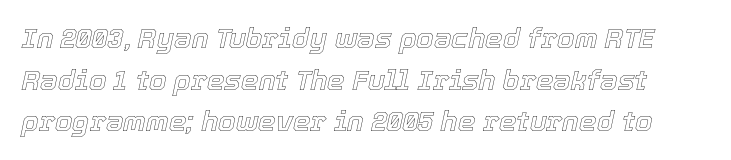
Q: Is the text italic (slanted)? A: Yes, it leans right by about 12 degrees.
Q: Is the text underlined? A: No.
Q: Is the spacing between letters normal or unusually wide? A: Normal.
Q: Is the spacing between lines tight, normal or loose? A: Normal.
Q: Width (condensed, normal, or wide)? A: Normal.
Q: x-height? A: Medium.
Q: Monospaced? A: No.
